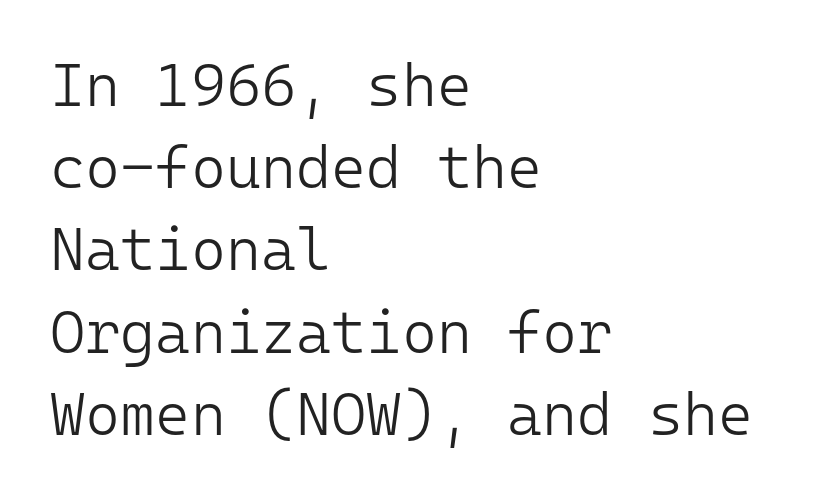
{"serif": "no", "italic": "no", "bold": "no", "weight": "light", "width": "normal", "stroke_contrast": "low", "x_height": "medium", "monospaced": "yes", "underline": "no", "align": "left", "line_spacing": "normal", "line_spacing_ratio": 1.37, "letter_spacing": "normal", "letter_spacing_em": 0.0, "glyph_px": 60}
